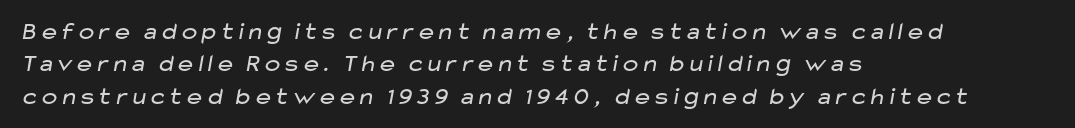
{"bold": "no", "underline": "no", "align": "left", "line_spacing": "normal", "line_spacing_ratio": 1.3, "letter_spacing": "normal", "letter_spacing_em": 0.0, "glyph_px": 25}
